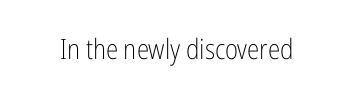
The image shows 28 px light, condensed sans-serif type, upright; set normal letter spacing, not underlined; low stroke contrast and a medium x-height.
